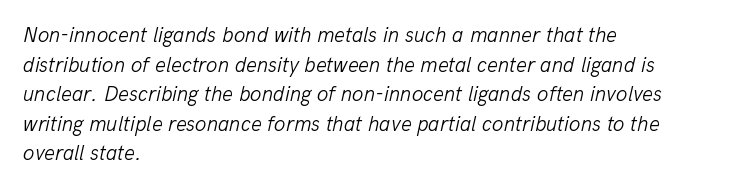
The image shows 21 px text type, italic (leaning right); set left-aligned, normal line spacing (1.41x), normal letter spacing, not underlined.
